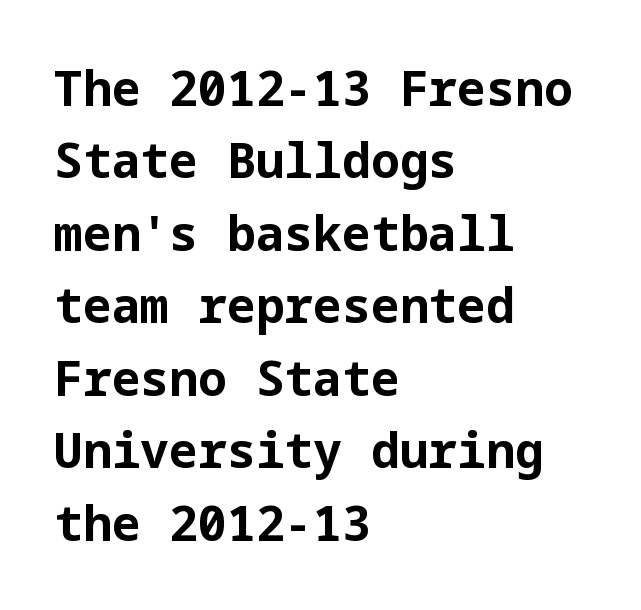
Q: Is the text bold? A: Yes.
Q: Is the text italic (slanted)? A: No, it is upright.
Q: Is the typeface a serif or a sans-serif typeface? A: Sans-serif.
Q: Is the text underlined? A: No.
Q: How is the paragraph aligned? A: Left-aligned.
Q: Is the spacing between letters normal or unusually wide? A: Normal.
Q: Is the spacing between lines tight, normal or loose? A: Normal.
Q: Width (condensed, normal, or wide)? A: Normal.
Q: Stroke contrast? A: Low.
Q: x-height? A: Medium.
